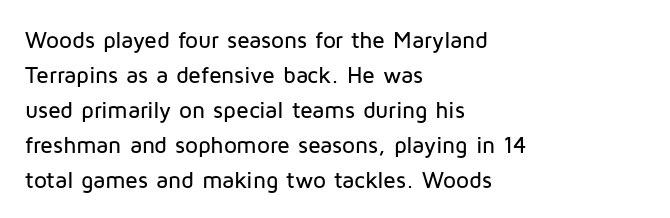
Q: Is the text italic (slanted)? A: No, it is upright.
Q: Is the text underlined? A: No.
Q: How is the paragraph aligned? A: Left-aligned.
Q: Is the spacing between letters normal or unusually wide? A: Normal.
Q: Is the spacing between lines tight, normal or loose? A: Normal.
